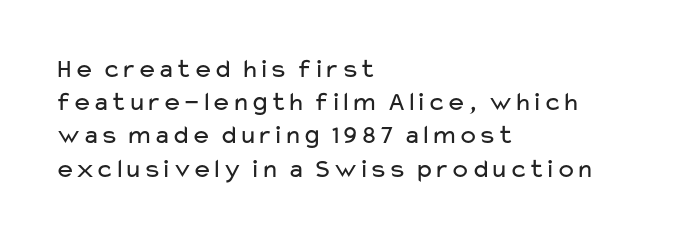
The zone under the glyphs is completely vacant. The passage is arranged the way most books set body copy — flush left. The type sits square on the baseline with zero lean. Weight: in the light-to-regular range. In terms of letterspacing, this is plain default setting.
